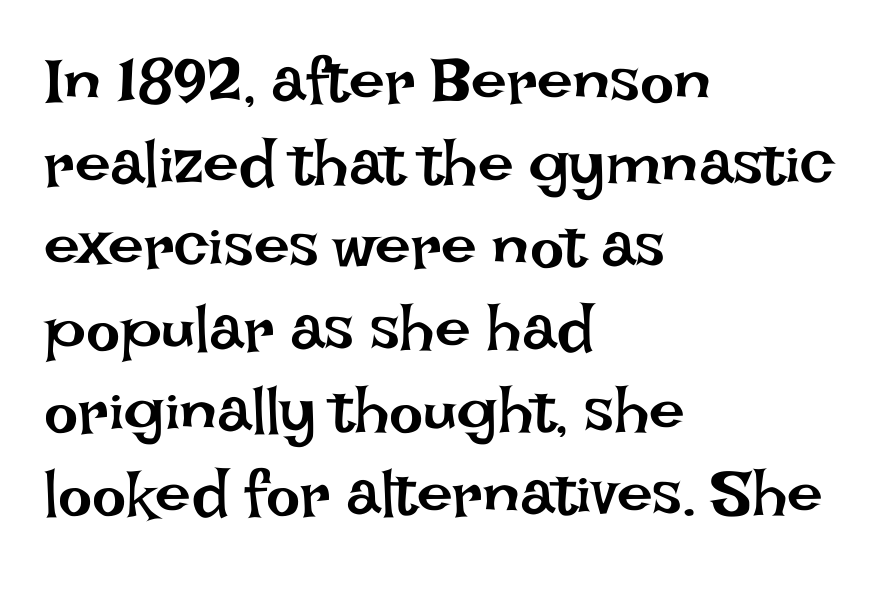
The image shows 64 px regular-weight type, upright; set left-aligned, normal line spacing (1.29x), normal letter spacing, not underlined; low stroke contrast and a large x-height.
